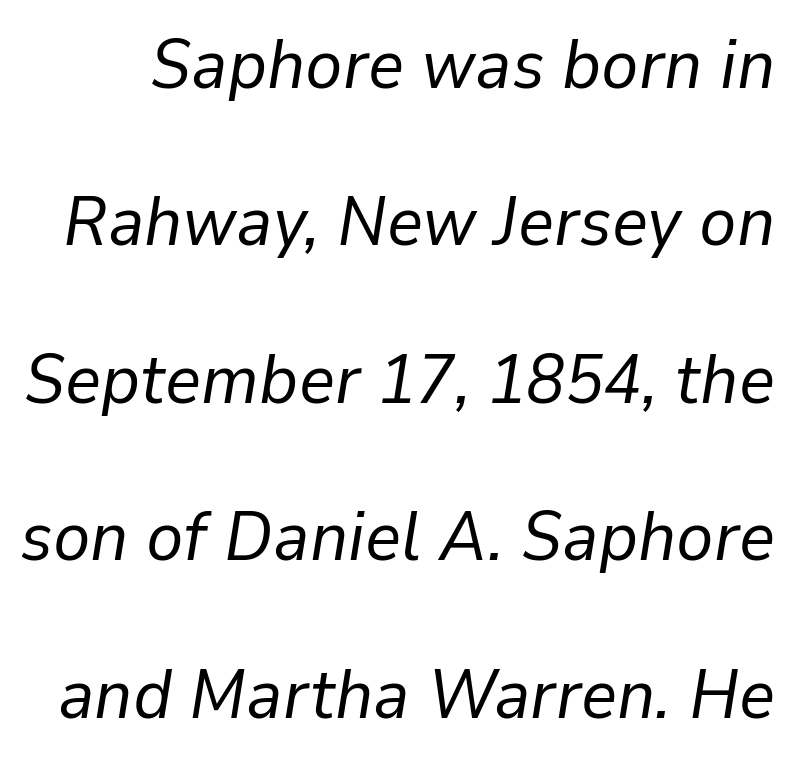
Q: Is the text bold? A: No.
Q: Is the text italic (slanted)? A: Yes, it leans right by about 9 degrees.
Q: Is the text underlined? A: No.
Q: Is the spacing between letters normal or unusually wide? A: Normal.
Q: Is the spacing between lines tight, normal or loose? A: Loose.
Q: Width (condensed, normal, or wide)? A: Normal.
Q: Stroke contrast? A: Low.
Q: x-height? A: Medium.
Q: Monospaced? A: No.
